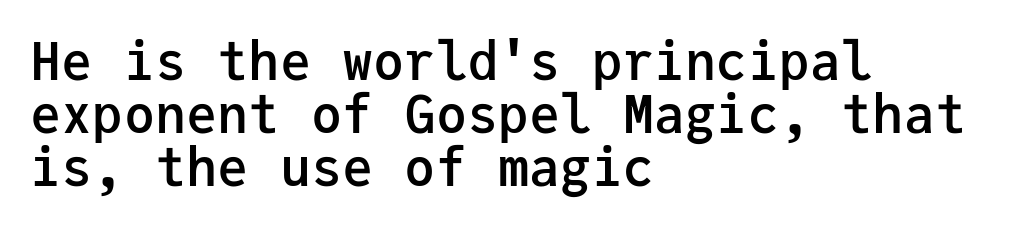
This sample trades vertical openness for compactness between lines. Grotesque or geometric, the face here clearly has no serifs. Looks like terminal output: every glyph gets an equal slot. A student would call this left alignment; a typographer would say flush left, rag right. This is the in-between weight designers call semibold or demi. The space beneath each line is pristine and unruled.
